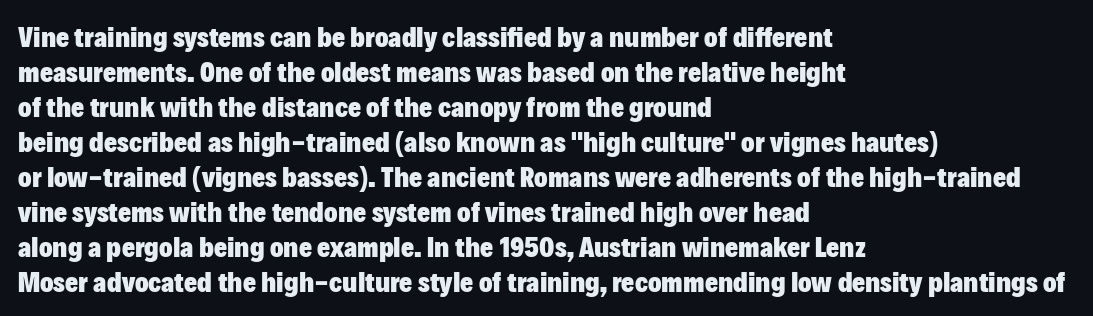
{"serif": "no", "italic": "no", "bold": "yes", "weight": "heavy", "width": "normal", "stroke_contrast": "low", "x_height": "medium", "monospaced": "no", "underline": "no", "align": "left", "line_spacing": "normal", "line_spacing_ratio": 1.25, "letter_spacing": "normal", "letter_spacing_em": 0.0, "glyph_px": 28}
